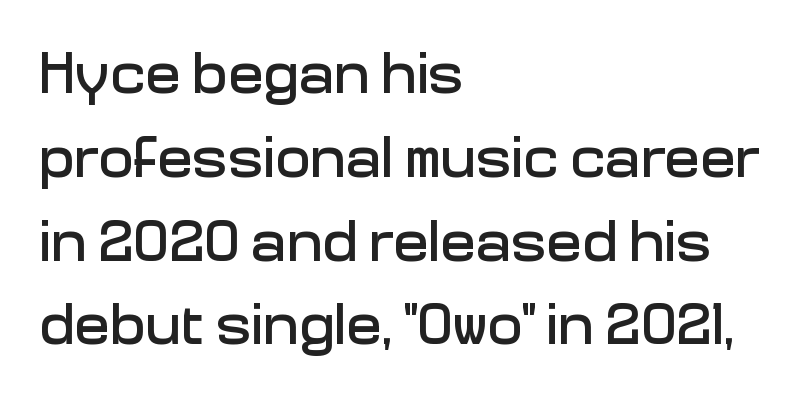
The image shows 59 px sans-serif type, upright; set left-aligned, normal line spacing (1.42x), normal letter spacing, not underlined; low stroke contrast and a medium x-height.
